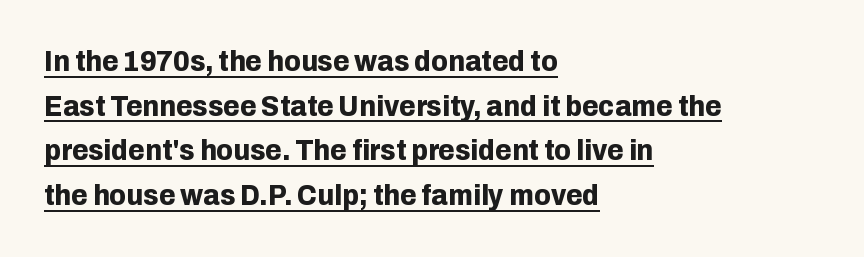
The image shows 30 px bold sans-serif type, upright; set left-aligned, normal line spacing (1.49x), normal letter spacing, underlined; low stroke contrast and a medium x-height.
